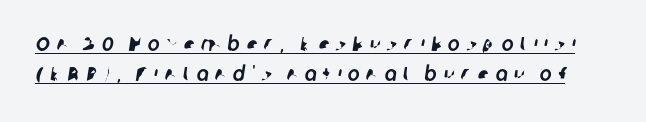
Q: Is the text underlined? A: Yes.
Q: Is the spacing between letters normal or unusually wide? A: Unusually wide.
Q: Is the spacing between lines tight, normal or loose? A: Normal.
